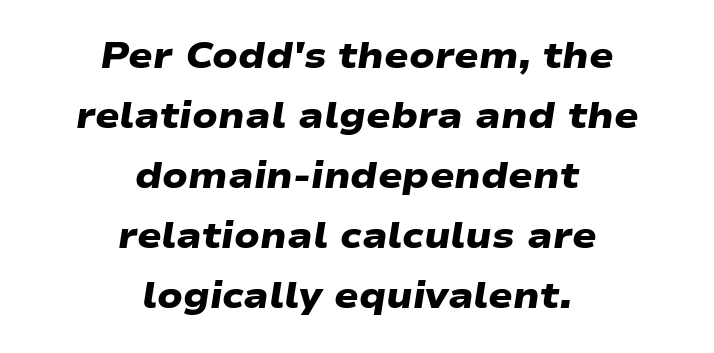
The compositor balanced each line on the midline. Descenders hang freely into open space. You could call the tracking neutral — neither tight nor loose. This sample uses a sans-serif face. Do the characters align in a grid? No, the font is proportional. The designer left line spacing at the default.
